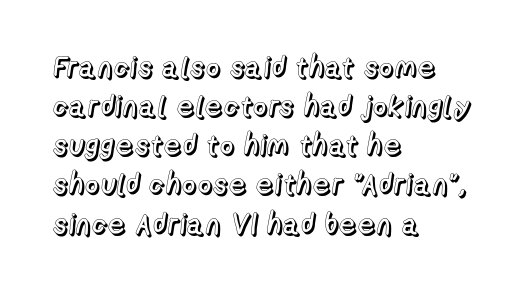
Letter spacing: default. Here the designer chose a conventional face with non-uniform glyph widths. The string is rendered with underlining switched off. The leading is moderate, giving the passage an even texture. The rendering anchors every line to the left-hand side.
